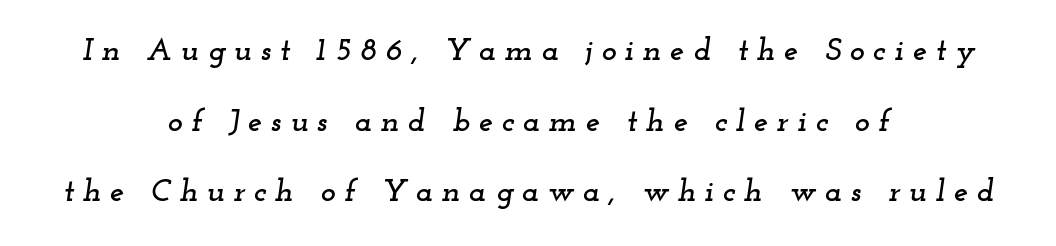
Q: Is the text italic (slanted)? A: Yes, it leans right by about 12 degrees.
Q: Is the typeface a serif or a sans-serif typeface? A: Serif.
Q: Is the text underlined? A: No.
Q: How is the paragraph aligned? A: Centered.
Q: Is the spacing between letters normal or unusually wide? A: Unusually wide.
Q: Is the spacing between lines tight, normal or loose? A: Loose.
Q: Width (condensed, normal, or wide)? A: Wide.
Q: Stroke contrast? A: Low.
Q: x-height? A: Small.
Q: Monospaced? A: No.
